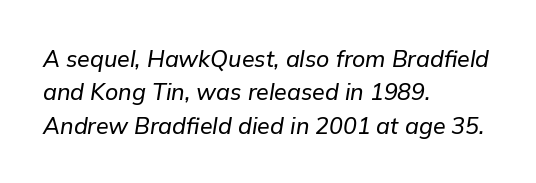
The image shows 23 px text type, italic (leaning right); set left-aligned, normal line spacing (1.45x), normal letter spacing, not underlined.
